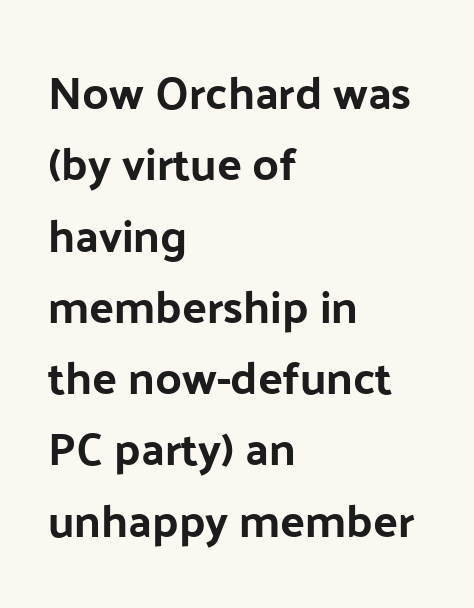
Notice how descenders clear the ascenders below comfortably — that's standard leading. Unmarked baselines from the first word to the last. Nobody touched the tracking dial on this one. This sample is left-justified, so line endings fall wherever the words run out.
